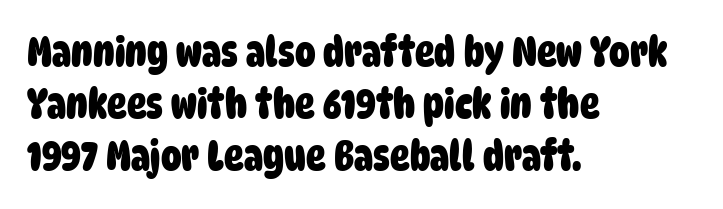
{"serif": "no", "bold": "yes", "weight": "heavy", "width": "condensed", "stroke_contrast": "low", "x_height": "large", "monospaced": "no", "underline": "no", "align": "left", "line_spacing": "normal", "line_spacing_ratio": 1.27, "letter_spacing": "normal", "letter_spacing_em": 0.0, "glyph_px": 41}
